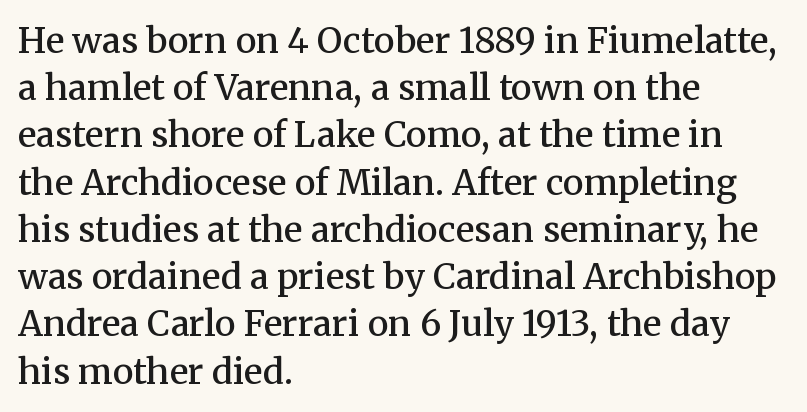
The image shows 35 px semibold serif type, upright; set left-aligned, normal line spacing (1.35x), normal letter spacing, not underlined; medium stroke contrast and a medium x-height.
